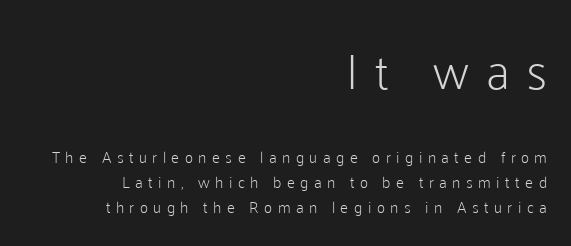
The image shows 49 px light sans-serif type, upright; set right-aligned, normal line spacing (1.58x), unusually wide letter spacing (+0.34 em), not underlined; the first (top) block is 3.06x larger; low stroke contrast and a medium x-height.
